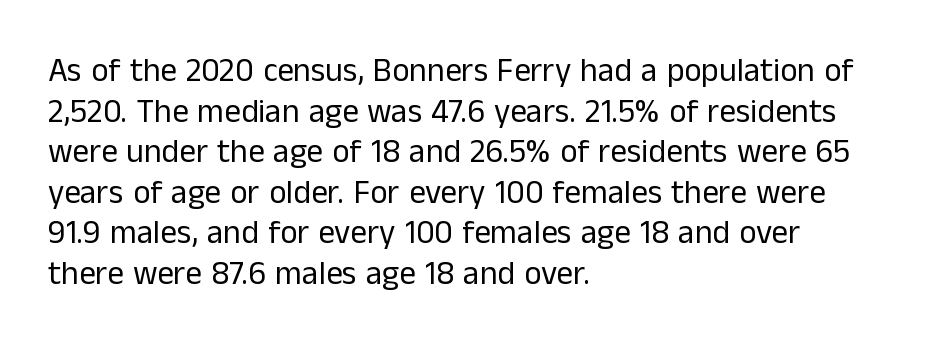
Q: Is the text bold? A: No.
Q: Is the text italic (slanted)? A: No, it is upright.
Q: Is the typeface a serif or a sans-serif typeface? A: Sans-serif.
Q: Is the text underlined? A: No.
Q: How is the paragraph aligned? A: Left-aligned.
Q: Is the spacing between letters normal or unusually wide? A: Normal.
Q: Width (condensed, normal, or wide)? A: Normal.
Q: Stroke contrast? A: Low.
Q: x-height? A: Medium.
Q: Monospaced? A: No.
